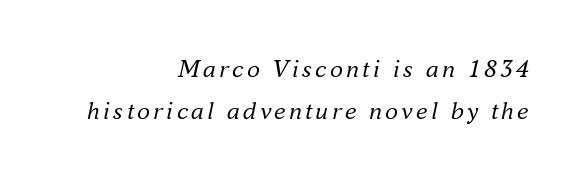
The font's italic variant was chosen for this text. The ragged edge is on the left, which tells us the setting is flush right. The typesetting does not lean heavy: it is not bold. Baseline-to-baseline distance is the conventional proportion of letter height. The string is rendered with underlining switched off.
